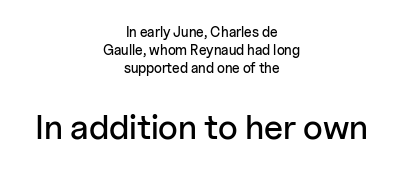
{"serif": "no", "italic": "no", "width": "normal", "stroke_contrast": "low", "x_height": "medium", "monospaced": "no", "underline": "no", "align": "center", "line_spacing": "normal", "line_spacing_ratio": 1.29, "letter_spacing": "normal", "letter_spacing_em": 0.0, "larger_block": "second", "size_ratio": 2.5, "glyph_px": 35}
